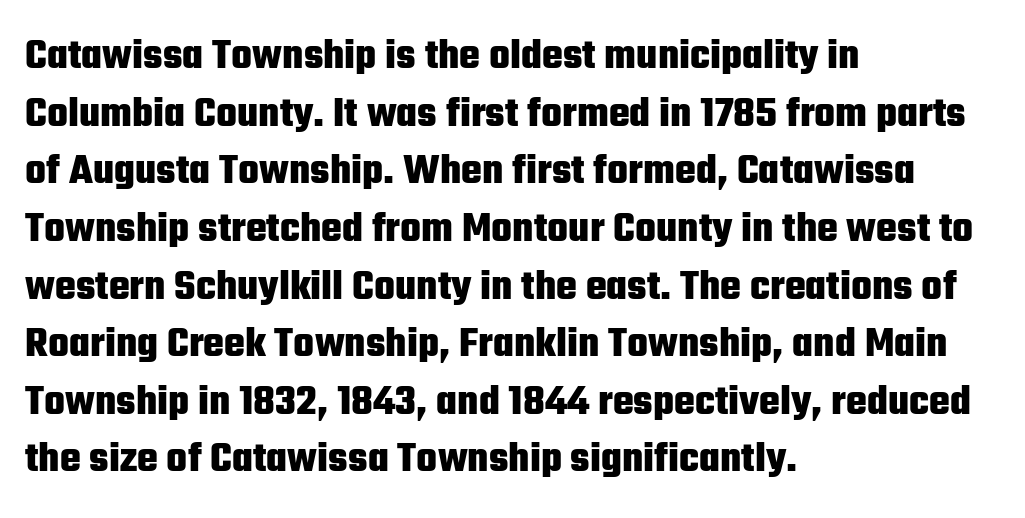
{"serif": "no", "italic": "no", "bold": "yes", "weight": "heavy", "width": "condensed", "stroke_contrast": "low", "x_height": "medium", "monospaced": "no", "underline": "no", "align": "left", "line_spacing": "normal", "line_spacing_ratio": 1.31, "letter_spacing": "normal", "letter_spacing_em": 0.0, "glyph_px": 44}
